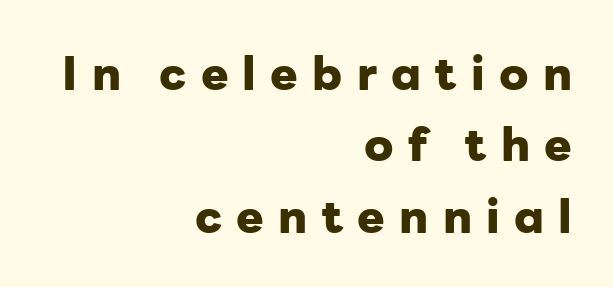
Q: Is the text bold? A: Yes.
Q: Is the text italic (slanted)? A: No, it is upright.
Q: Is the typeface a serif or a sans-serif typeface? A: Sans-serif.
Q: Is the text underlined? A: No.
Q: How is the paragraph aligned? A: Right-aligned.
Q: Is the spacing between letters normal or unusually wide? A: Unusually wide.
Q: Is the spacing between lines tight, normal or loose? A: Normal.
Q: Width (condensed, normal, or wide)? A: Normal.
Q: Stroke contrast? A: Low.
Q: x-height? A: Medium.
Q: Monospaced? A: No.
